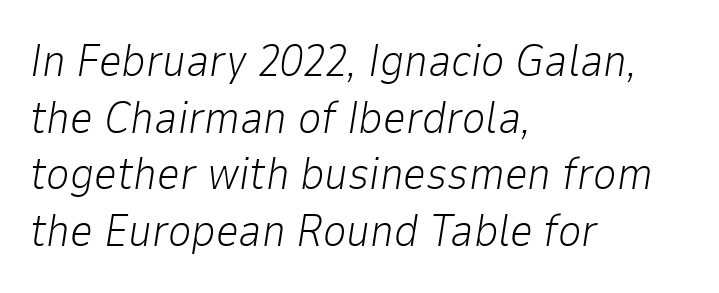
The rendering keeps characters at their native spacing. Caption: face not bold, strokes unweighted. Varying glyph widths throughout — classic text-font behaviour. In terms of leading, this rendering sits right in the middle.
